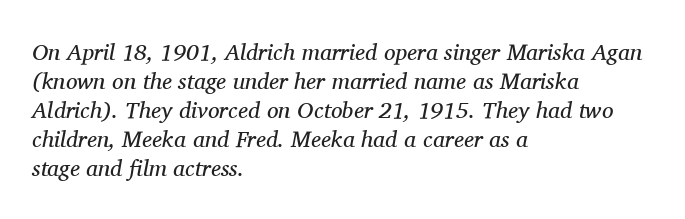
{"italic": "yes", "lean": "right", "slant_degrees": 11, "bold": "no", "underline": "no", "align": "left", "line_spacing": "normal", "line_spacing_ratio": 1.26, "letter_spacing": "normal", "letter_spacing_em": 0.0, "glyph_px": 23}
